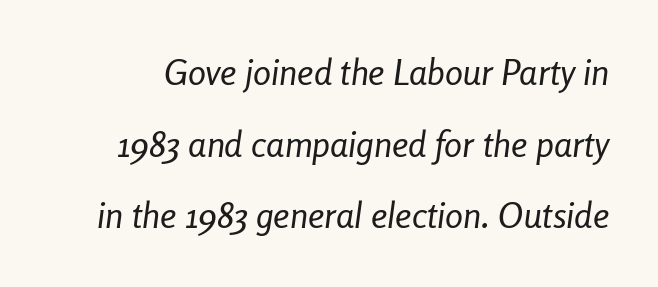
Q: Is the text bold? A: No.
Q: Is the text italic (slanted)? A: Yes, it leans right by about 8 degrees.
Q: Is the text underlined? A: No.
Q: Is the spacing between letters normal or unusually wide? A: Normal.
Q: Is the spacing between lines tight, normal or loose? A: Loose.
Q: Width (condensed, normal, or wide)? A: Condensed.
Q: Stroke contrast? A: Low.
Q: x-height? A: Medium.
Q: Monospaced? A: No.
